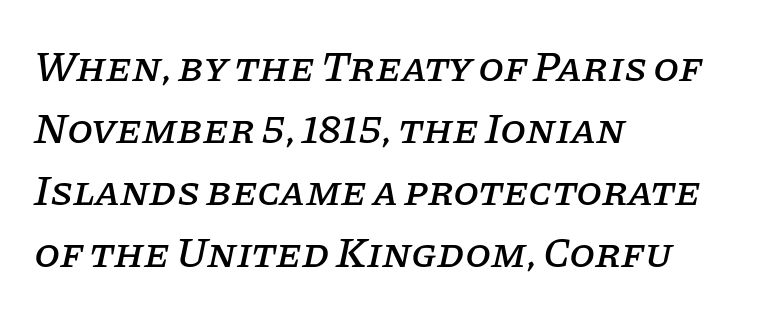
{"serif": "yes", "italic": "yes", "lean": "right", "slant_degrees": 11, "width": "normal", "stroke_contrast": "low", "x_height": "large", "monospaced": "no", "underline": "no", "align": "left", "line_spacing": "normal", "line_spacing_ratio": 1.48, "letter_spacing": "normal", "letter_spacing_em": 0.0, "glyph_px": 42}
